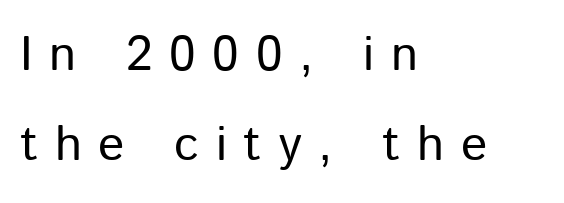
Q: Is the text bold? A: No.
Q: Is the text italic (slanted)? A: No, it is upright.
Q: Is the typeface a serif or a sans-serif typeface? A: Sans-serif.
Q: Is the text underlined? A: No.
Q: How is the paragraph aligned? A: Left-aligned.
Q: Is the spacing between letters normal or unusually wide? A: Unusually wide.
Q: Width (condensed, normal, or wide)? A: Normal.
Q: Stroke contrast? A: Low.
Q: x-height? A: Medium.
Q: Monospaced? A: No.
